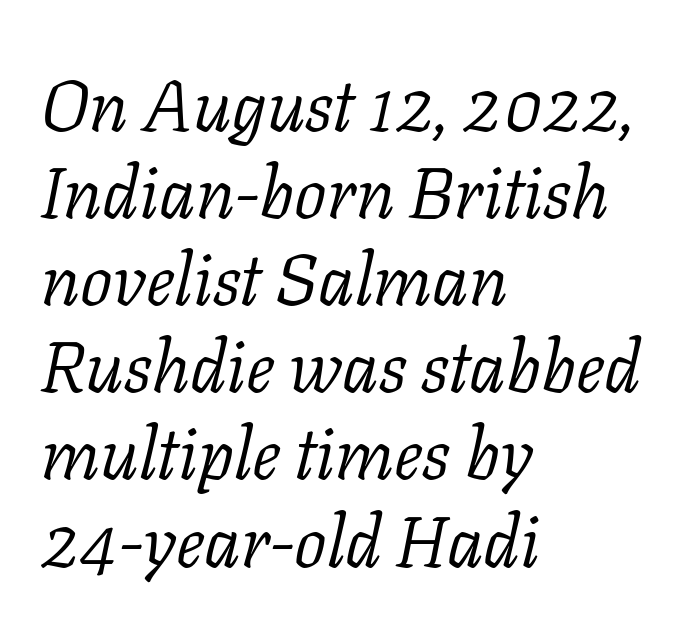
{"serif": "yes", "italic": "yes", "lean": "right", "slant_degrees": 11, "bold": "no", "weight": "light", "width": "normal", "stroke_contrast": "low", "x_height": "medium", "monospaced": "no", "underline": "no", "align": "left", "line_spacing_ratio": 1.21, "letter_spacing": "normal", "letter_spacing_em": 0.0, "glyph_px": 72}
